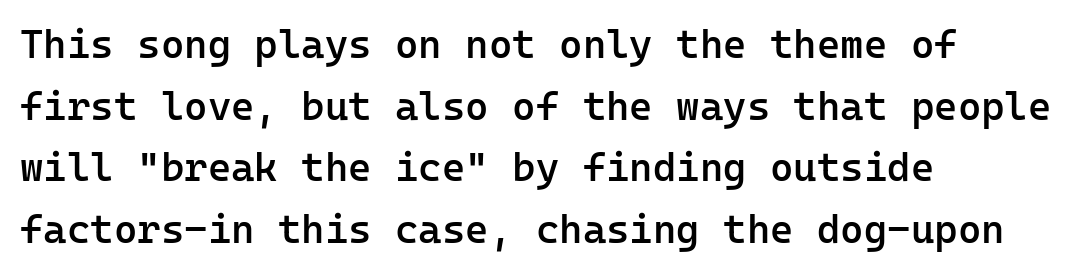
{"serif": "no", "italic": "no", "bold": "semi", "weight": "semibold", "width": "normal", "stroke_contrast": "low", "x_height": "medium", "monospaced": "yes", "underline": "no", "align": "left", "line_spacing": "normal", "line_spacing_ratio": 1.54, "letter_spacing": "normal", "letter_spacing_em": 0.0, "glyph_px": 40}
